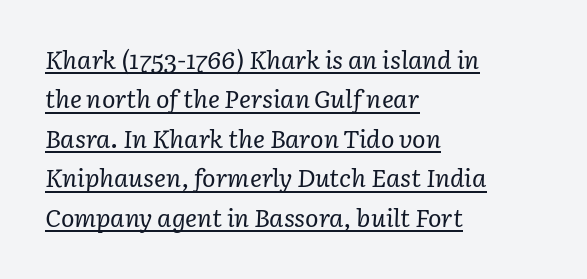
Q: Is the text bold? A: No.
Q: Is the text italic (slanted)? A: Yes, it leans right by about 3 degrees.
Q: Is the text underlined? A: Yes.
Q: How is the paragraph aligned? A: Left-aligned.
Q: Is the spacing between letters normal or unusually wide? A: Normal.
Q: Is the spacing between lines tight, normal or loose? A: Normal.
